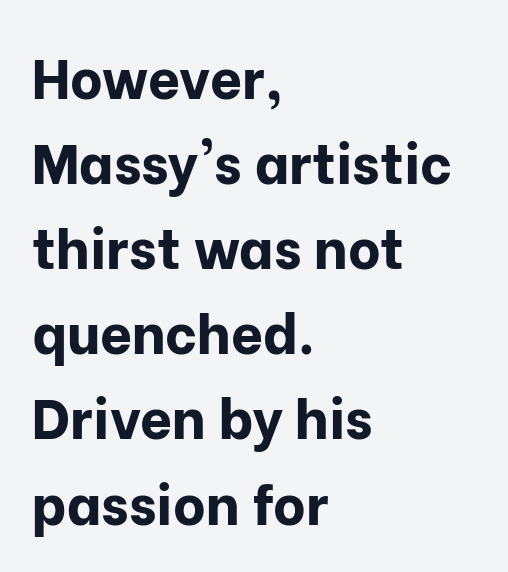
The image shows 56 px bold sans-serif type, upright; set left-aligned, normal line spacing (1.52x), normal letter spacing, not underlined; low stroke contrast and a medium x-height.
